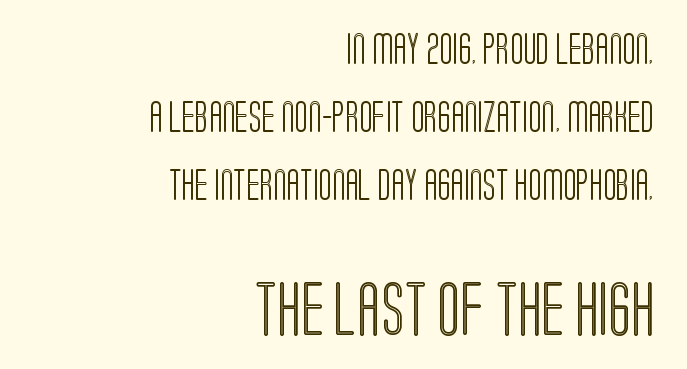
{"italic": "no", "width": "condensed", "x_height": "large", "monospaced": "no", "underline": "no", "align": "right", "line_spacing": "loose", "line_spacing_ratio": 2.2, "letter_spacing": "normal", "letter_spacing_em": 0.0, "larger_block": "second", "size_ratio": 1.74, "glyph_px": 54}
